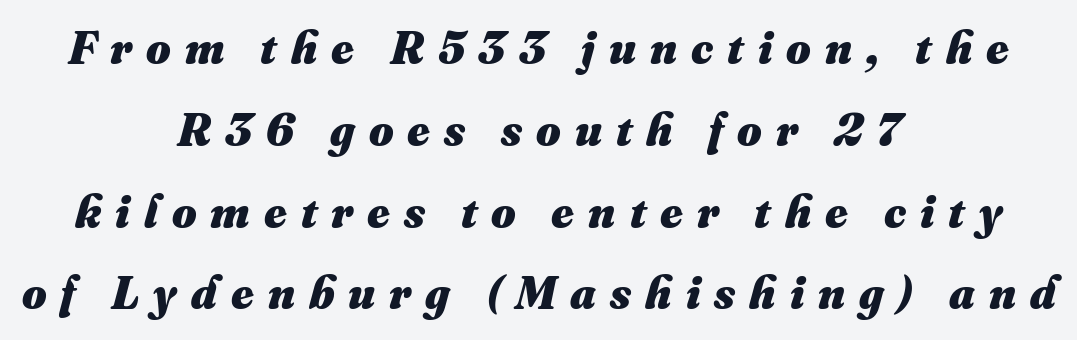
Alignment: centered. The space directly below the letters is spotless. Do the characters align in a grid? No, the font is proportional. Stroke thickness is high; the sample reads as a true bold.
